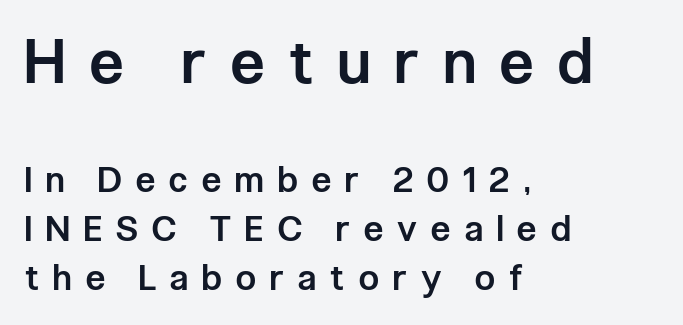
The image shows 61 px semibold, condensed sans-serif type, upright; set left-aligned, normal line spacing (1.4x), unusually wide letter spacing (+0.41 em), not underlined; the first (top) block is 1.74x larger; low stroke contrast and a medium x-height.
